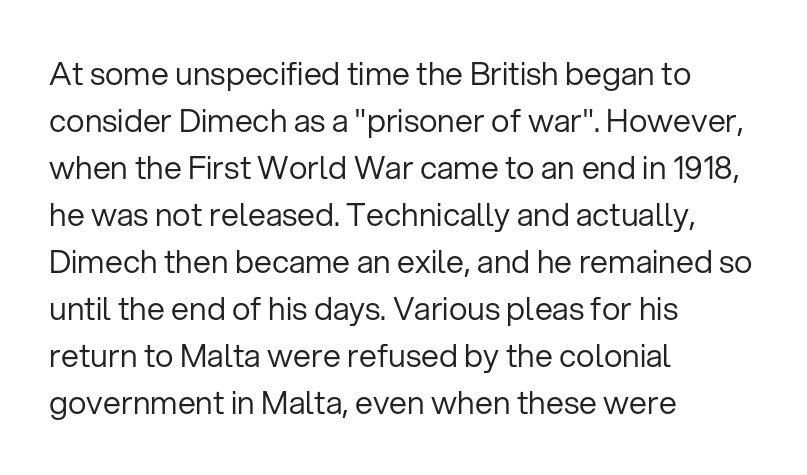
Q: Is the text bold? A: No.
Q: Is the text italic (slanted)? A: No, it is upright.
Q: Is the typeface a serif or a sans-serif typeface? A: Sans-serif.
Q: Is the text underlined? A: No.
Q: How is the paragraph aligned? A: Left-aligned.
Q: Is the spacing between letters normal or unusually wide? A: Normal.
Q: Is the spacing between lines tight, normal or loose? A: Normal.
Q: Width (condensed, normal, or wide)? A: Normal.
Q: Stroke contrast? A: Low.
Q: x-height? A: Medium.
Q: Monospaced? A: No.
